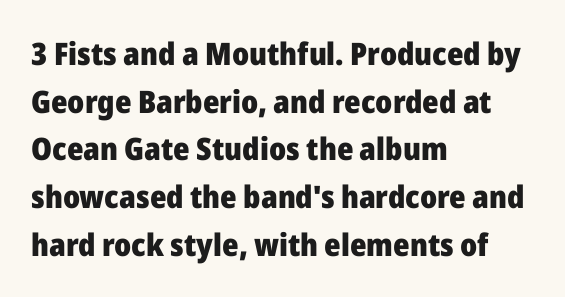
The image shows 31 px heavy sans-serif type, upright; set left-aligned, normal line spacing (1.54x), normal letter spacing, not underlined; low stroke contrast and a medium x-height.
